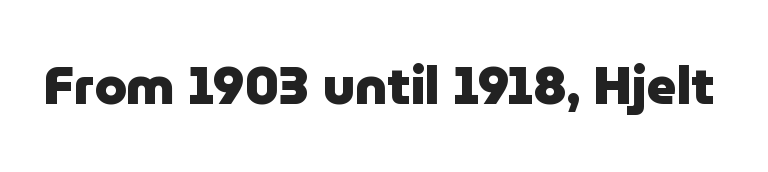
The image shows 52 px heavy sans-serif type, upright; set normal letter spacing, not underlined; low stroke contrast and a medium x-height.
